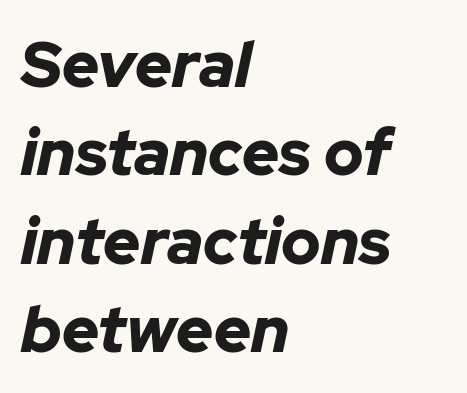
Q: Is the text bold? A: Yes.
Q: Is the text italic (slanted)? A: Yes, it leans right by about 12 degrees.
Q: Is the text underlined? A: No.
Q: How is the paragraph aligned? A: Left-aligned.
Q: Is the spacing between letters normal or unusually wide? A: Normal.
Q: Is the spacing between lines tight, normal or loose? A: Normal.
Q: Width (condensed, normal, or wide)? A: Normal.
Q: Stroke contrast? A: Low.
Q: x-height? A: Medium.
Q: Monospaced? A: No.
